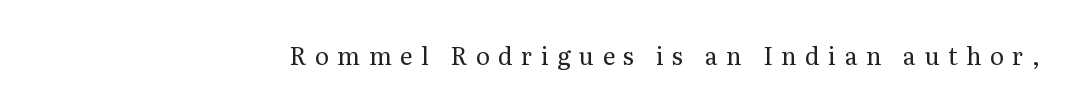
Q: Is the text bold? A: No.
Q: Is the text italic (slanted)? A: No, it is upright.
Q: Is the text underlined? A: No.
Q: How is the paragraph aligned? A: Right-aligned.
Q: Is the spacing between letters normal or unusually wide? A: Unusually wide.
